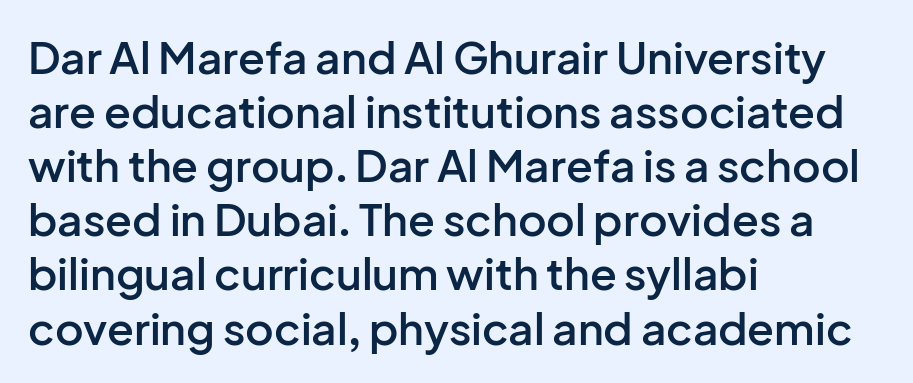
{"serif": "no", "italic": "no", "bold": "semi", "weight": "semibold", "width": "normal", "stroke_contrast": "low", "x_height": "medium", "monospaced": "no", "underline": "no", "align": "left", "line_spacing_ratio": 1.23, "letter_spacing": "normal", "letter_spacing_em": 0.0, "glyph_px": 44}
